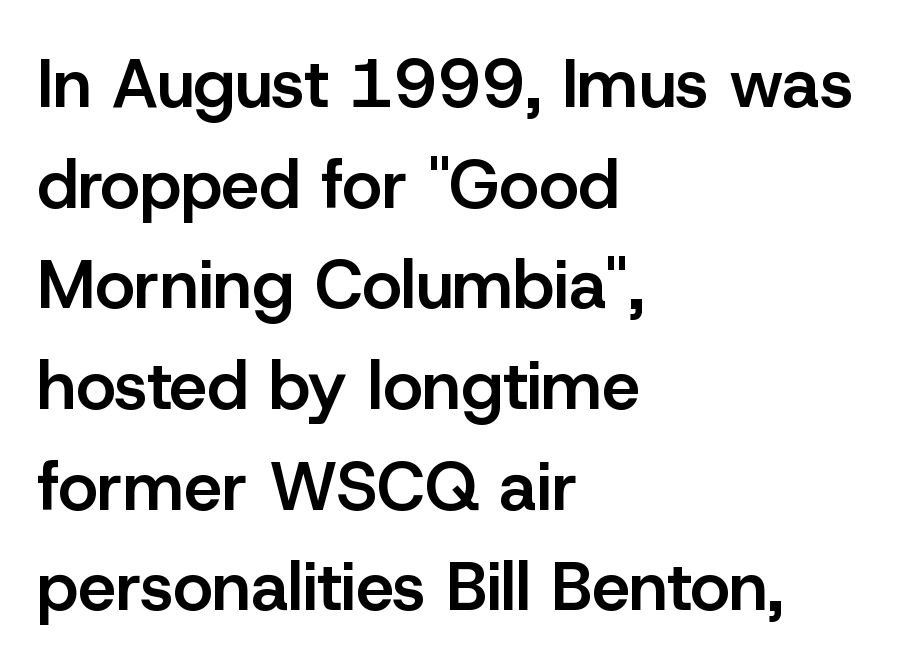
Q: Is the text bold? A: Semi-bold.
Q: Is the text italic (slanted)? A: No, it is upright.
Q: Is the typeface a serif or a sans-serif typeface? A: Sans-serif.
Q: Is the text underlined? A: No.
Q: How is the paragraph aligned? A: Left-aligned.
Q: Is the spacing between letters normal or unusually wide? A: Normal.
Q: Is the spacing between lines tight, normal or loose? A: Normal.
Q: Width (condensed, normal, or wide)? A: Normal.
Q: Stroke contrast? A: Low.
Q: x-height? A: Medium.
Q: Monospaced? A: No.
